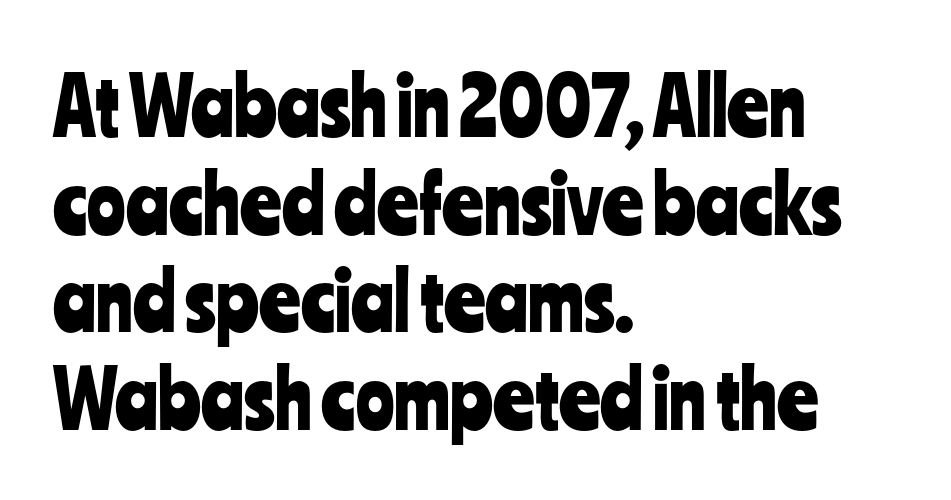
Q: Is the text italic (slanted)? A: No, it is upright.
Q: Is the typeface a serif or a sans-serif typeface? A: Sans-serif.
Q: Is the text underlined? A: No.
Q: How is the paragraph aligned? A: Left-aligned.
Q: Is the spacing between letters normal or unusually wide? A: Normal.
Q: Width (condensed, normal, or wide)? A: Condensed.
Q: Stroke contrast? A: Low.
Q: x-height? A: Medium.
Q: Monospaced? A: No.
